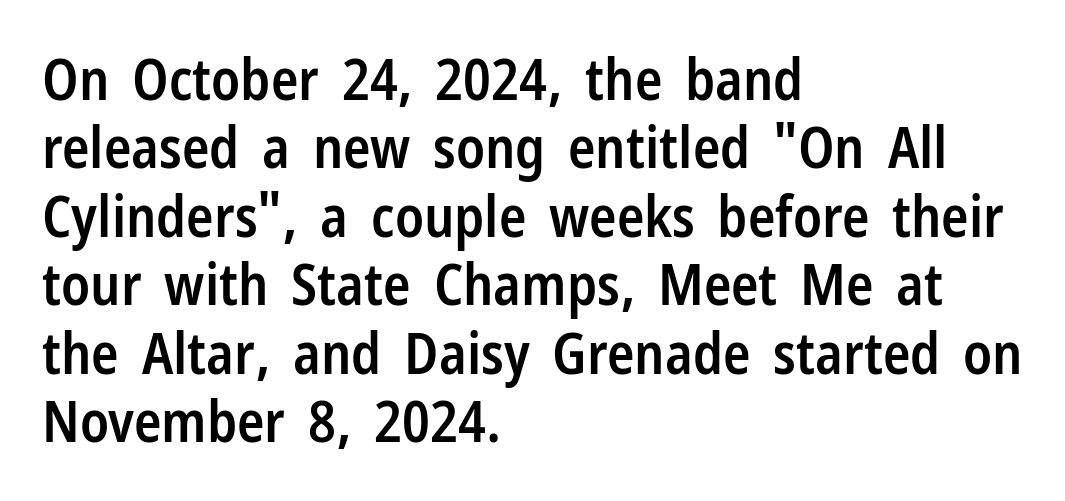
The image shows 57 px semibold, condensed sans-serif type, upright; set left-aligned, line spacing 1.2x, normal letter spacing, not underlined; low stroke contrast and a medium x-height.
